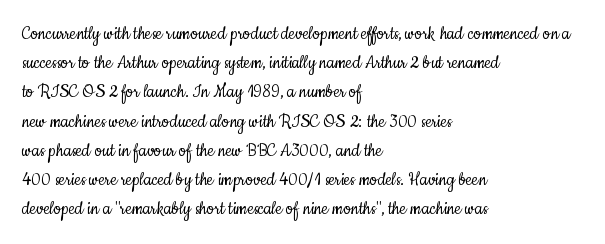
Tracking here is standard; glyphs follow each other at the usual distance. Heft: none added — not bold. These lines are set flush left with a ragged right edge. Has an underline been added? It has not.
